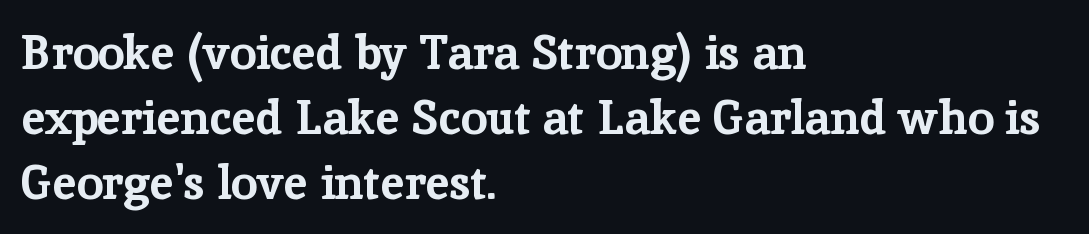
The image shows 47 px bold serif type, upright; set left-aligned, normal line spacing (1.38x), normal letter spacing, not underlined; low stroke contrast and a medium x-height.
